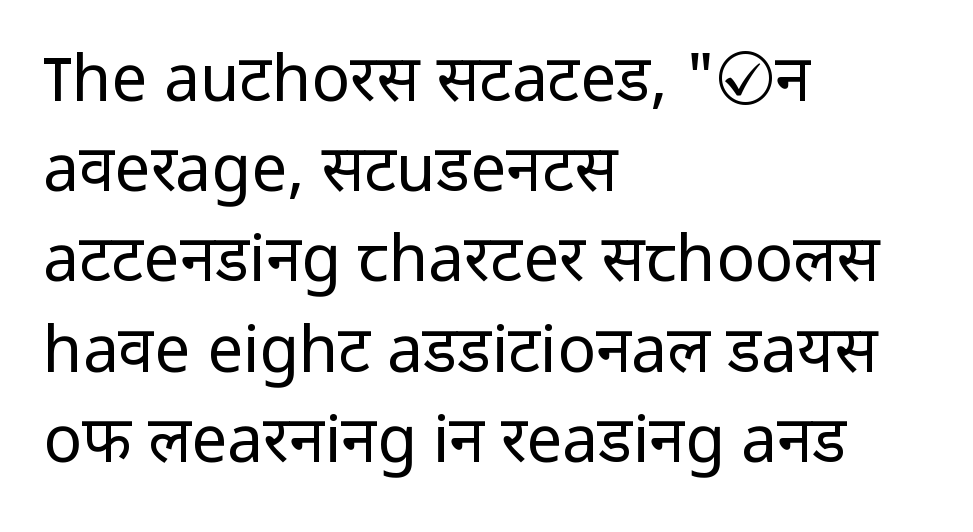
Q: Is the text bold? A: No.
Q: Is the text italic (slanted)? A: No, it is upright.
Q: Is the typeface a serif or a sans-serif typeface? A: Sans-serif.
Q: Is the text underlined? A: No.
Q: How is the paragraph aligned? A: Left-aligned.
Q: Is the spacing between letters normal or unusually wide? A: Normal.
Q: Is the spacing between lines tight, normal or loose? A: Normal.
Q: Width (condensed, normal, or wide)? A: Normal.
Q: Stroke contrast? A: Low.
Q: x-height? A: Medium.
Q: Monospaced? A: No.
